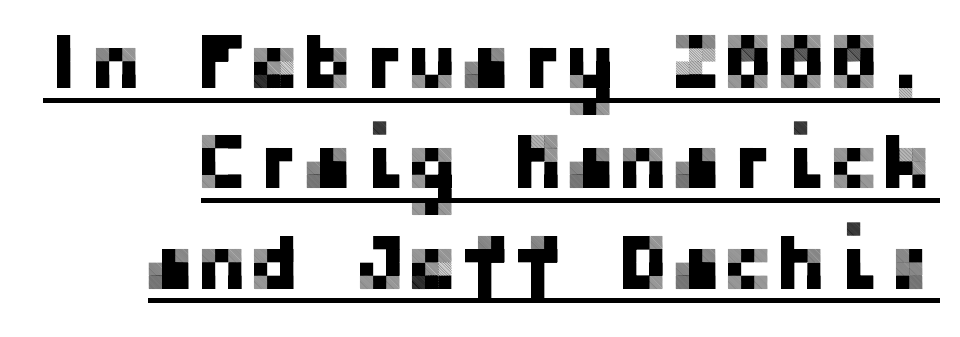
The vertical gap from one line to the next is medium. You can see a thin bar hugging the bottom of the glyphs. The axis of the letterforms is exactly vertical. Students, note that the glyphs here touch the page at normal intervals. Serif or sans? Sans — the stroke terminals are bare.
